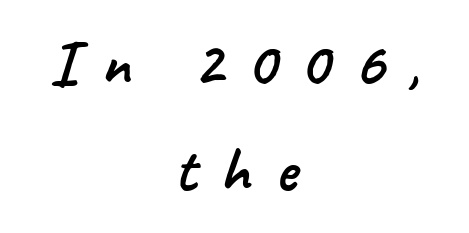
The image shows 64 px sans-serif type; set centered, normal line spacing (1.67x), unusually wide letter spacing (+0.38 em), not underlined; low stroke contrast and a small x-height.
